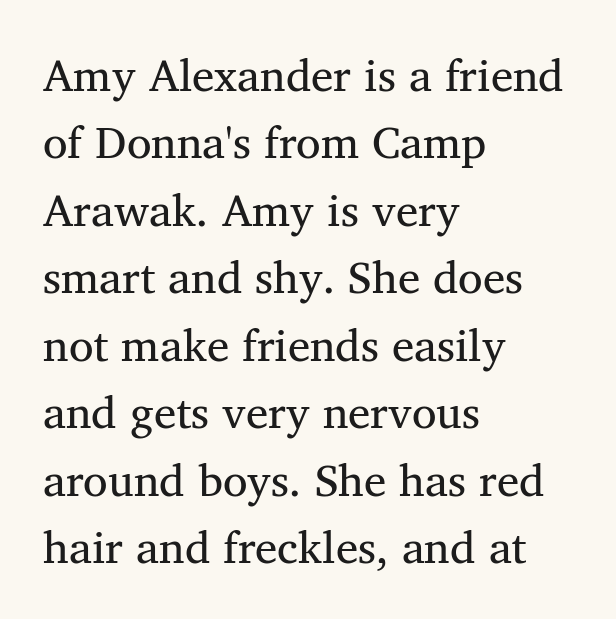
{"serif": "yes", "italic": "no", "bold": "no", "weight": "regular", "width": "normal", "stroke_contrast": "medium", "x_height": "medium", "monospaced": "no", "underline": "no", "align": "left", "line_spacing": "normal", "line_spacing_ratio": 1.5, "letter_spacing": "normal", "letter_spacing_em": 0.0, "glyph_px": 45}
